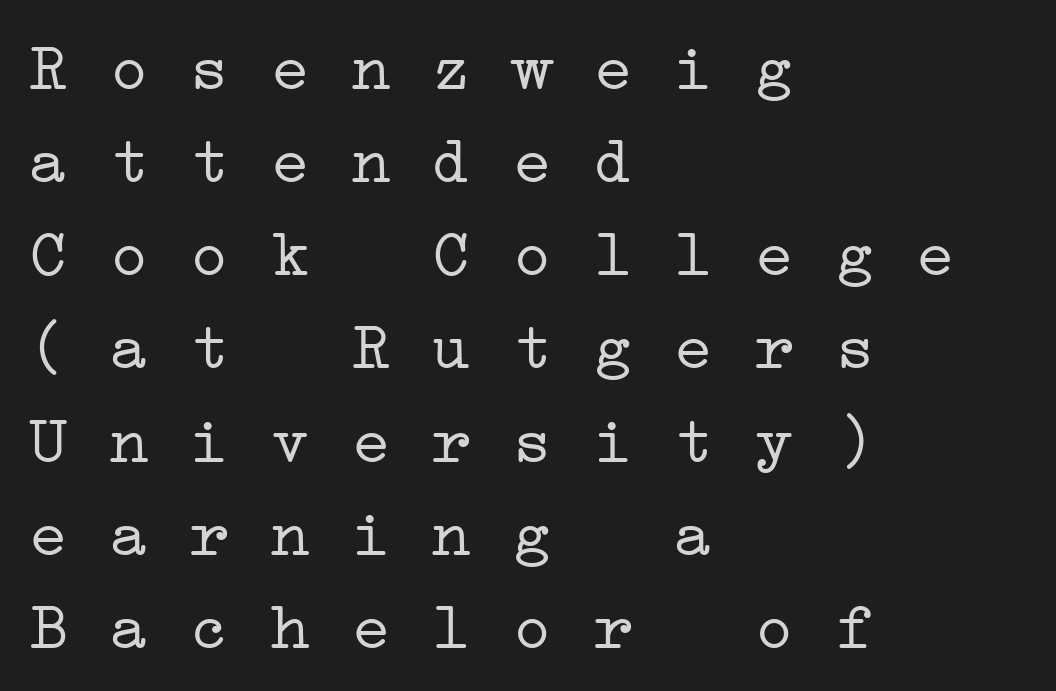
Caption: multi-line text, flush left, ragged right. The strokes are not fattened; the text isn't bold. No word sits above an underline. Whoever set this chose a conventional vertical rhythm.
